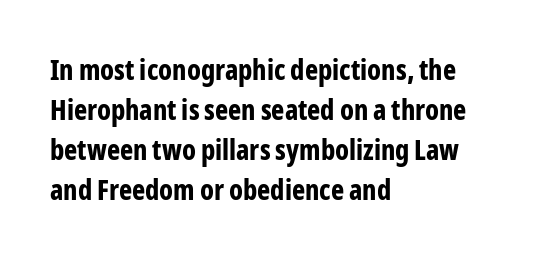
Q: Is the text bold? A: Yes.
Q: Is the text italic (slanted)? A: No, it is upright.
Q: Is the typeface a serif or a sans-serif typeface? A: Sans-serif.
Q: Is the text underlined? A: No.
Q: How is the paragraph aligned? A: Left-aligned.
Q: Is the spacing between letters normal or unusually wide? A: Normal.
Q: Is the spacing between lines tight, normal or loose? A: Normal.
Q: Width (condensed, normal, or wide)? A: Condensed.
Q: Stroke contrast? A: Low.
Q: x-height? A: Medium.
Q: Monospaced? A: No.
